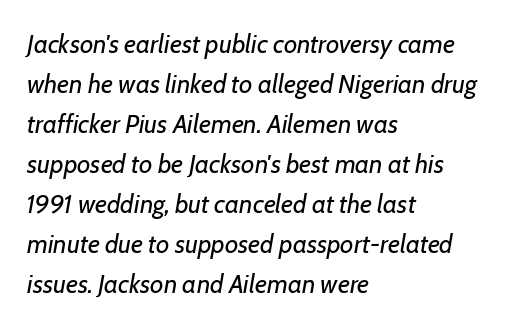
The designer left line spacing at the default. Descenders are the only things crossing below the line. Is this a heavy cut? Hardly; it is regular or lighter. Would a proofreader flag this as italicized? Yes.
